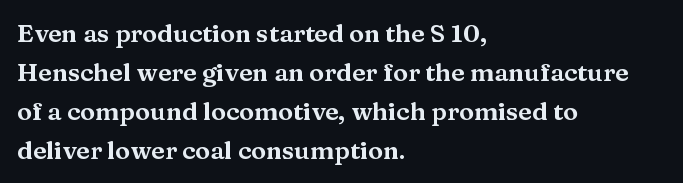
The image shows 25 px text type, upright; set left-aligned, normal line spacing (1.56x), normal letter spacing, not underlined.
